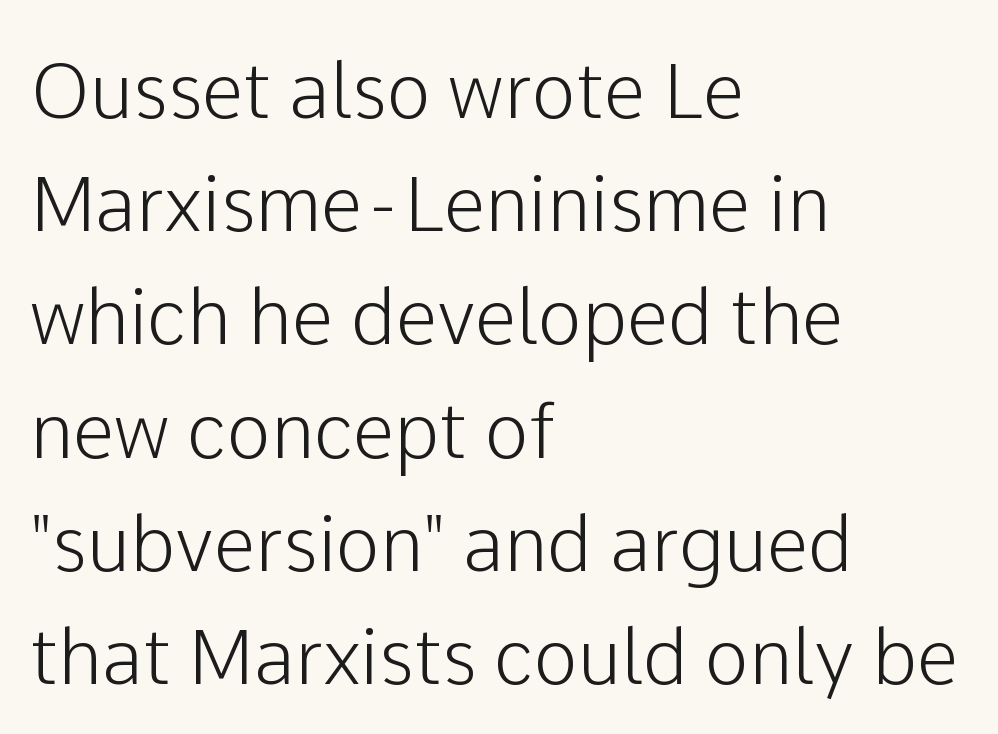
{"serif": "no", "italic": "no", "width": "normal", "stroke_contrast": "low", "x_height": "medium", "monospaced": "no", "underline": "no", "align": "left", "line_spacing": "normal", "line_spacing_ratio": 1.51, "letter_spacing": "normal", "letter_spacing_em": 0.0, "glyph_px": 75}
